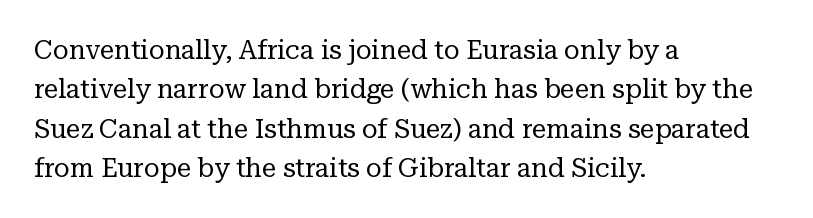
{"italic": "no", "bold": "no", "underline": "no", "align": "left", "line_spacing": "normal", "line_spacing_ratio": 1.51, "letter_spacing": "normal", "letter_spacing_em": 0.0, "glyph_px": 26}
